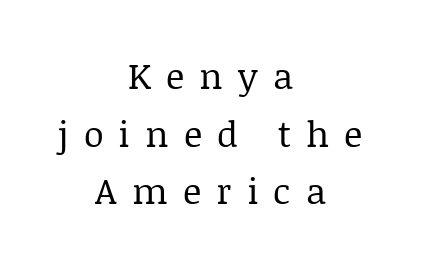
{"serif": "yes", "italic": "no", "bold": "no", "weight": "regular", "width": "normal", "stroke_contrast": "low", "x_height": "large", "monospaced": "no", "underline": "no", "align": "center", "line_spacing": "normal", "line_spacing_ratio": 1.6, "letter_spacing": "wide", "letter_spacing_em": 0.42, "glyph_px": 36}
